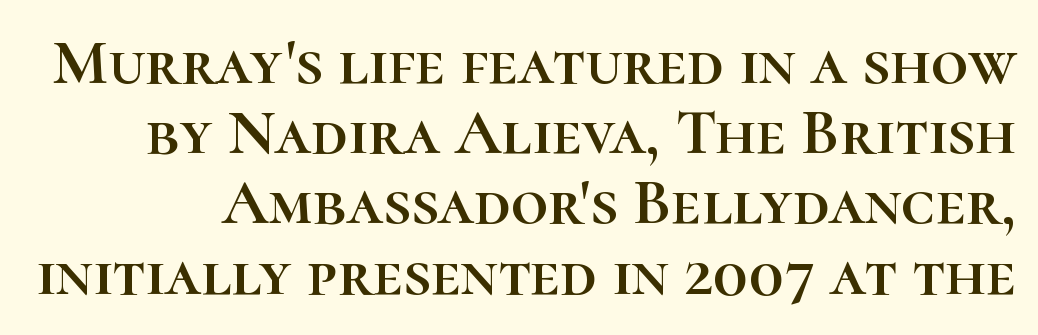
The image shows 65 px text type, upright; set tight line spacing (1.08x), normal letter spacing, not underlined; high stroke contrast and a medium x-height.
